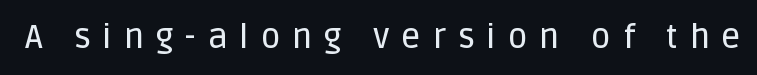
The image shows 34 px sans-serif type, upright; set unusually wide letter spacing (+0.34 em), not underlined; low stroke contrast and a large x-height.
